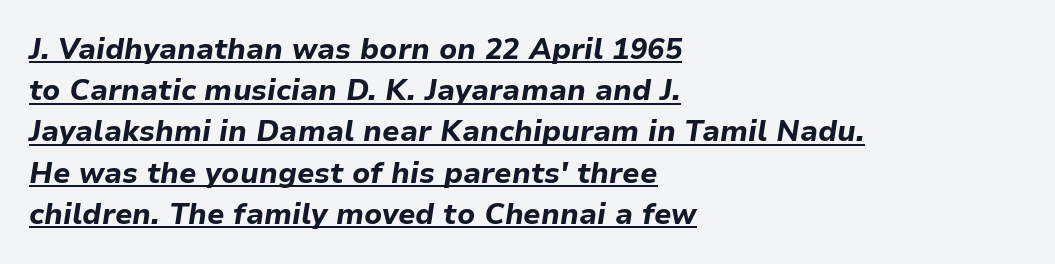
{"italic": "yes", "lean": "right", "slant_degrees": 9, "bold": "yes", "weight": "bold", "width": "normal", "stroke_contrast": "low", "x_height": "medium", "monospaced": "no", "underline": "yes", "align": "left", "line_spacing": "normal", "line_spacing_ratio": 1.42, "letter_spacing": "normal", "letter_spacing_em": 0.0, "glyph_px": 29}
